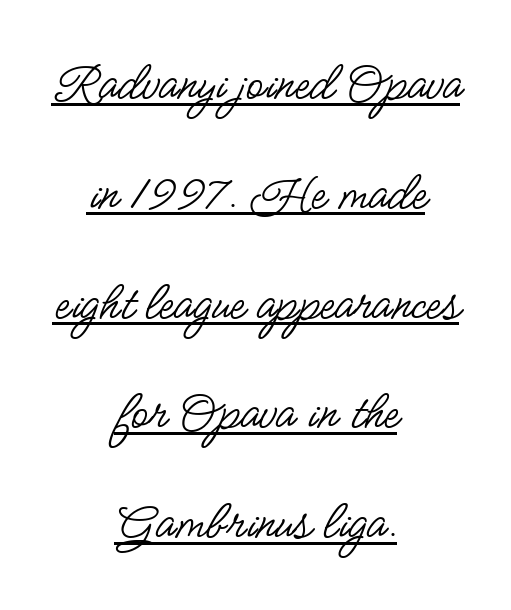
Compared with typical paragraphs, the rows here are farther apart. Do the characters align in a grid? No, the font is proportional. Unbolded letterforms with no extra heft. Check where the strokes stop: nothing finishes them off — pure sans.
